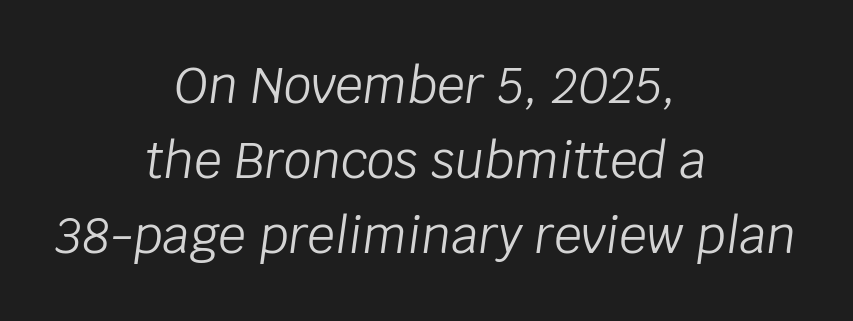
Q: Is the text bold? A: No.
Q: Is the text italic (slanted)? A: Yes, it leans right by about 8 degrees.
Q: Is the text underlined? A: No.
Q: How is the paragraph aligned? A: Centered.
Q: Is the spacing between letters normal or unusually wide? A: Normal.
Q: Is the spacing between lines tight, normal or loose? A: Normal.
Q: Width (condensed, normal, or wide)? A: Normal.
Q: Stroke contrast? A: Low.
Q: x-height? A: Large.
Q: Monospaced? A: No.
